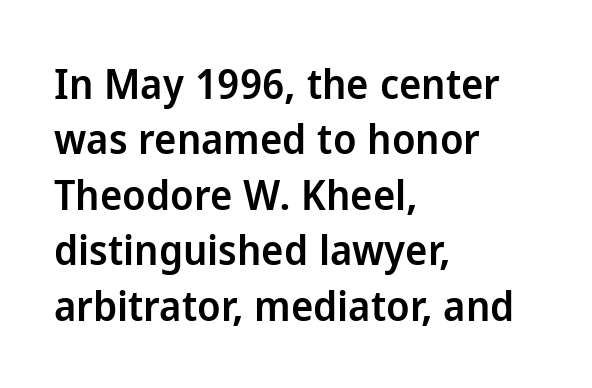
{"serif": "no", "italic": "no", "bold": "semi", "weight": "semibold", "width": "normal", "stroke_contrast": "low", "x_height": "medium", "monospaced": "no", "underline": "no", "align": "left", "line_spacing": "normal", "line_spacing_ratio": 1.32, "letter_spacing": "normal", "letter_spacing_em": 0.0, "glyph_px": 42}
